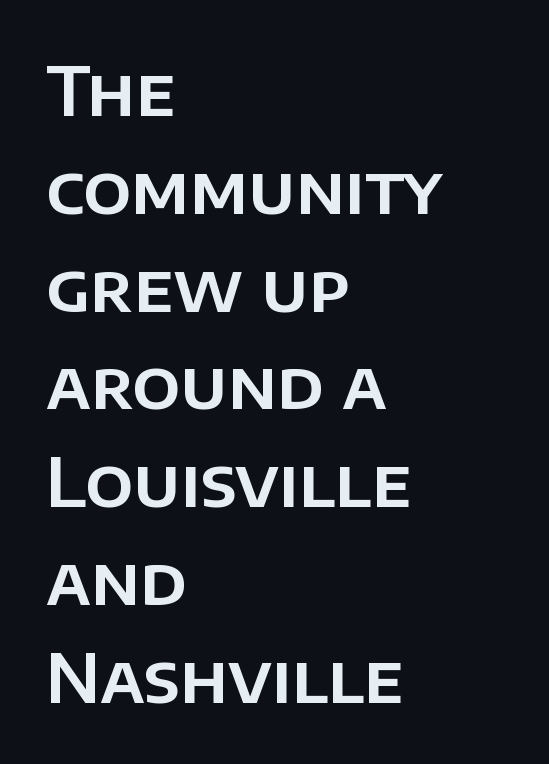
The image shows 67 px sans-serif type, upright; set left-aligned, normal line spacing (1.46x), normal letter spacing, not underlined; low stroke contrast and a large x-height.
